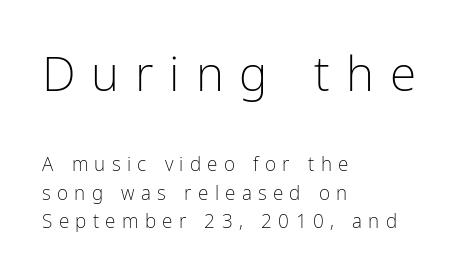
Q: Is the text bold? A: No.
Q: Is the text italic (slanted)? A: No, it is upright.
Q: Is the typeface a serif or a sans-serif typeface? A: Sans-serif.
Q: Is the text underlined? A: No.
Q: How is the paragraph aligned? A: Left-aligned.
Q: Is the spacing between letters normal or unusually wide? A: Unusually wide.
Q: Is the spacing between lines tight, normal or loose? A: Normal.
Q: Which block of text is set in a larger size, the first (top) or the second (bottom)? A: The first (top) one.
Q: Width (condensed, normal, or wide)? A: Condensed.
Q: Stroke contrast? A: Low.
Q: x-height? A: Medium.
Q: Monospaced? A: No.
